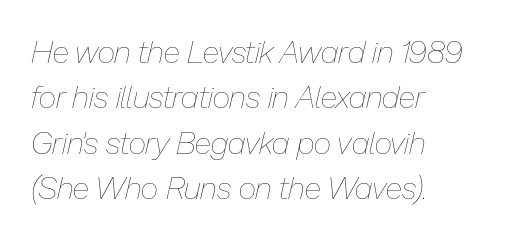
The image shows 31 px thin type, italic (leaning right); set left-aligned, normal line spacing (1.46x), normal letter spacing, not underlined; low stroke contrast and a medium x-height.
